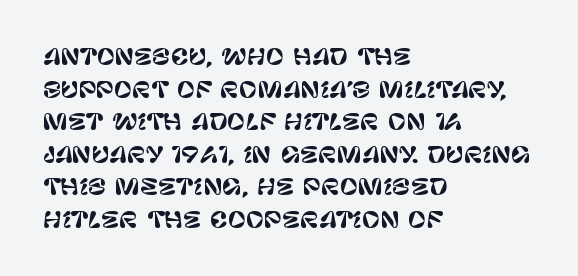
{"underline": "no", "align": "left", "line_spacing": "normal", "line_spacing_ratio": 1.48, "letter_spacing": "normal", "letter_spacing_em": 0.0, "glyph_px": 22}
